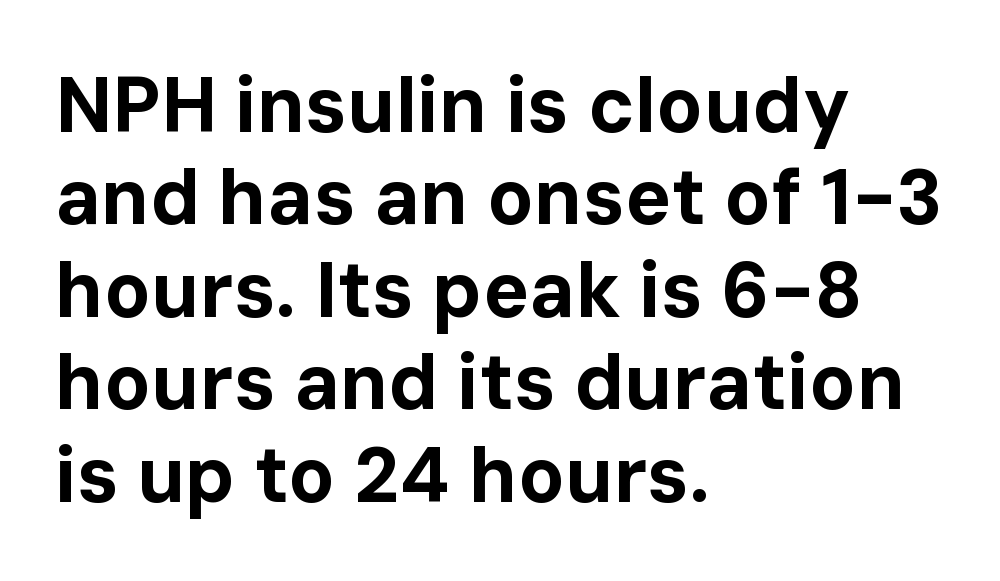
Q: Is the text bold? A: Yes.
Q: Is the text italic (slanted)? A: No, it is upright.
Q: Is the typeface a serif or a sans-serif typeface? A: Sans-serif.
Q: Is the text underlined? A: No.
Q: How is the paragraph aligned? A: Left-aligned.
Q: Is the spacing between letters normal or unusually wide? A: Normal.
Q: Width (condensed, normal, or wide)? A: Normal.
Q: Stroke contrast? A: Low.
Q: x-height? A: Medium.
Q: Monospaced? A: No.
